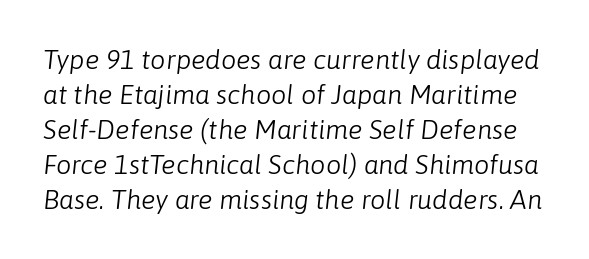
{"italic": "yes", "lean": "right", "slant_degrees": 6, "bold": "no", "underline": "no", "line_spacing": "normal", "line_spacing_ratio": 1.3, "letter_spacing": "normal", "letter_spacing_em": 0.0, "glyph_px": 27}
